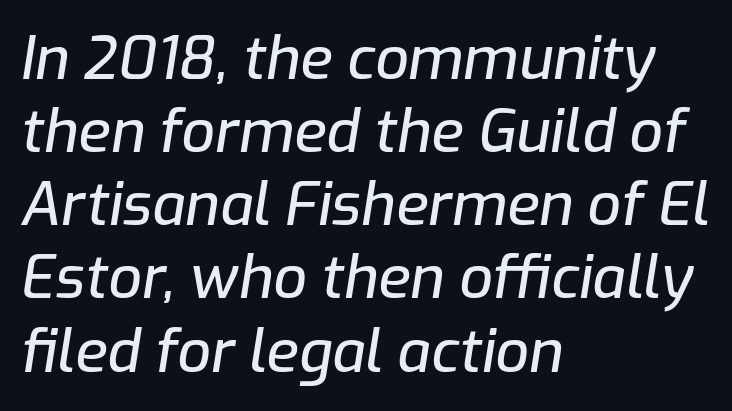
Q: Is the text italic (slanted)? A: Yes, it leans right by about 9 degrees.
Q: Is the text underlined? A: No.
Q: How is the paragraph aligned? A: Left-aligned.
Q: Is the spacing between letters normal or unusually wide? A: Normal.
Q: Width (condensed, normal, or wide)? A: Normal.
Q: Stroke contrast? A: Low.
Q: x-height? A: Medium.
Q: Monospaced? A: No.
